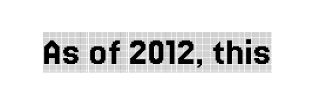
{"serif": "yes", "italic": "no", "width": "condensed", "x_height": "large", "monospaced": "no", "underline": "no", "letter_spacing": "normal", "letter_spacing_em": 0.0, "glyph_px": 40}
